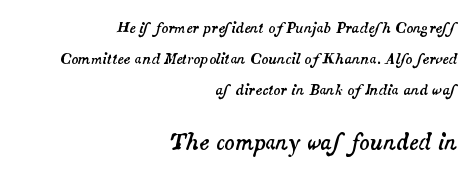
{"italic": "yes", "lean": "right", "slant_degrees": 14, "underline": "no", "align": "right", "line_spacing": "loose", "line_spacing_ratio": 2.21, "letter_spacing": "normal", "letter_spacing_em": 0.0, "larger_block": "second", "size_ratio": 1.5, "glyph_px": 21}
